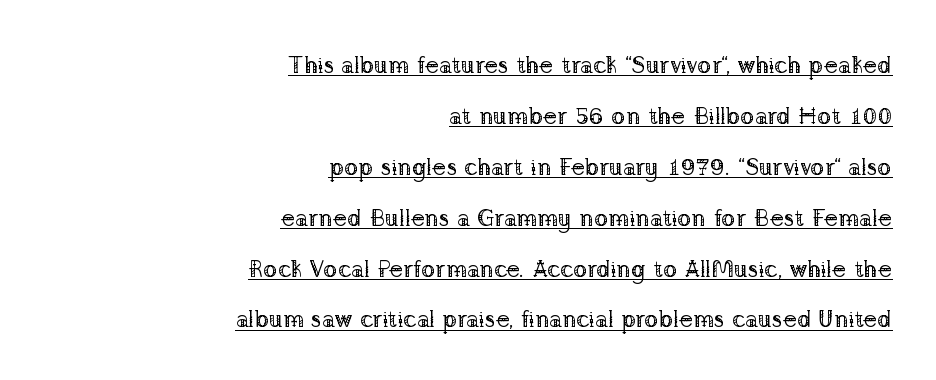
{"italic": "no", "bold": "no", "underline": "yes", "align": "right", "line_spacing": "loose", "line_spacing_ratio": 2.12, "letter_spacing": "normal", "letter_spacing_em": 0.0, "glyph_px": 24}
